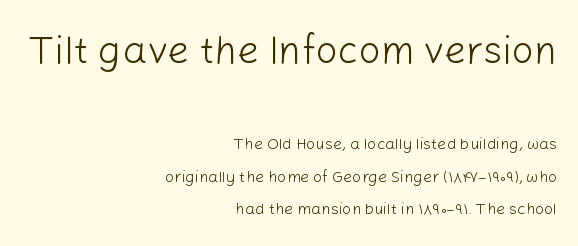
{"serif": "no", "italic": "no", "bold": "no", "weight": "light", "width": "normal", "stroke_contrast": "low", "x_height": "medium", "monospaced": "no", "underline": "no", "align": "right", "line_spacing": "loose", "line_spacing_ratio": 2.03, "letter_spacing": "normal", "letter_spacing_em": 0.0, "larger_block": "first", "size_ratio": 2.44, "glyph_px": 39}
